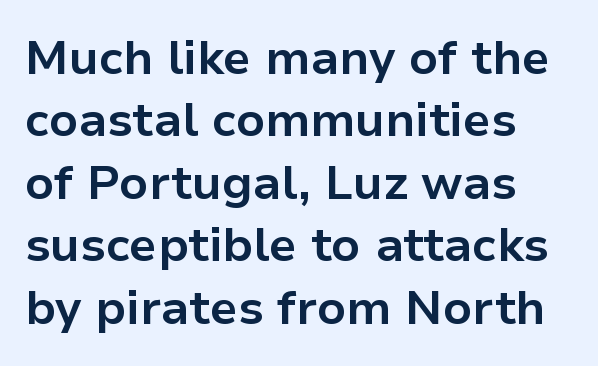
The passage shown is emphatically bold. The letters sit at their default tracking, neither squeezed nor spread. Font category for this specimen: sans-serif. Do the characters align in a grid? No, the font is proportional.
